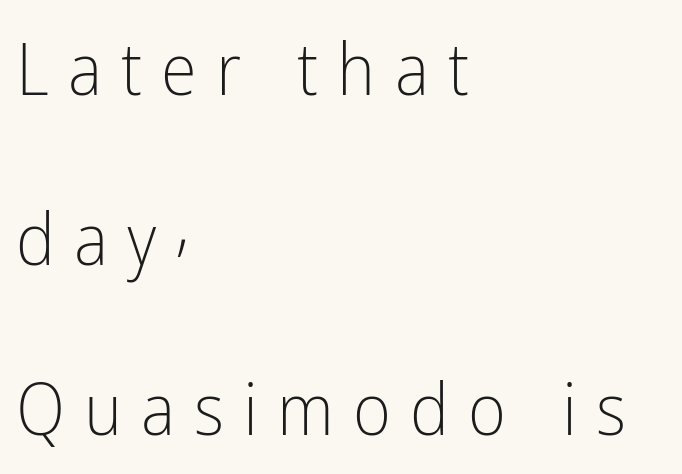
The image shows 73 px light, condensed sans-serif type, upright; set left-aligned, loose line spacing (2.33x), unusually wide letter spacing (+0.26 em), not underlined; low stroke contrast and a medium x-height.
